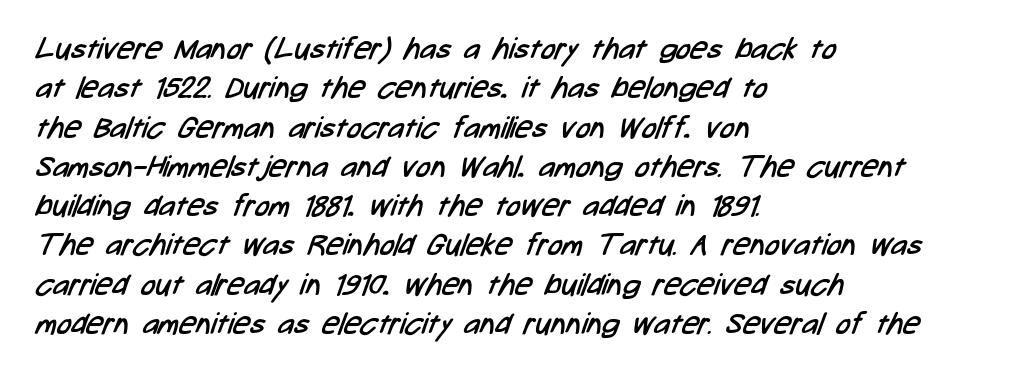
The image shows 30 px regular-weight, condensed sans-serif type; set left-aligned, normal line spacing (1.31x), normal letter spacing, not underlined; low stroke contrast and a medium x-height.
